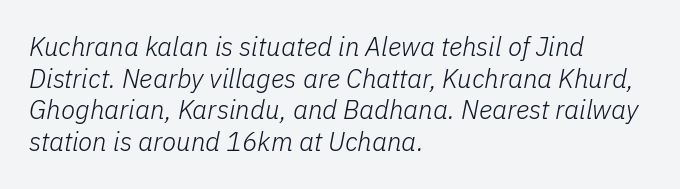
{"italic": "yes", "lean": "right", "slant_degrees": 11, "bold": "no", "underline": "no", "align": "left", "line_spacing_ratio": 1.22, "letter_spacing": "normal", "letter_spacing_em": 0.0, "glyph_px": 26}
